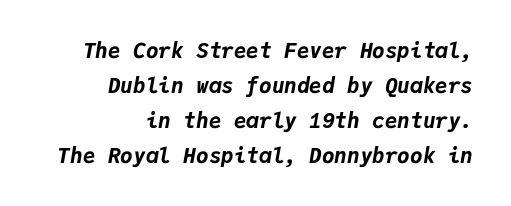
Q: Is the text bold? A: Yes.
Q: Is the text italic (slanted)? A: Yes, it leans right by about 9 degrees.
Q: Is the text underlined? A: No.
Q: How is the paragraph aligned? A: Right-aligned.
Q: Is the spacing between letters normal or unusually wide? A: Normal.
Q: Is the spacing between lines tight, normal or loose? A: Normal.
